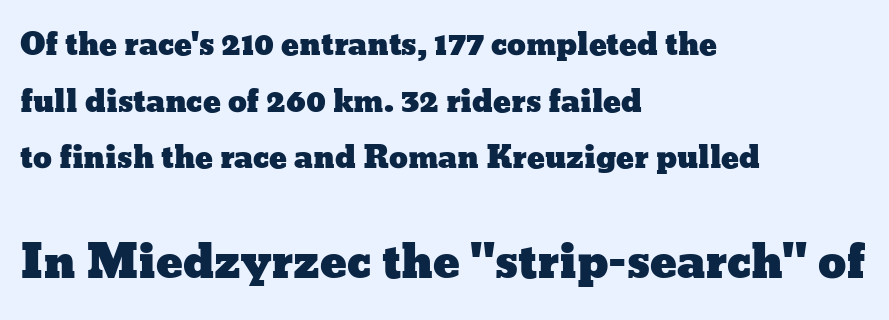
The letters advance in unequal steps, a hallmark of proportional type. The space directly below the letters is spotless. This sample is left-justified, so line endings fall wherever the words run out. The line texture is even and compact thanks to regular tracking. Rendered with straight, roman letterforms. Larger block? The one below; the one above is distinctly smaller.
